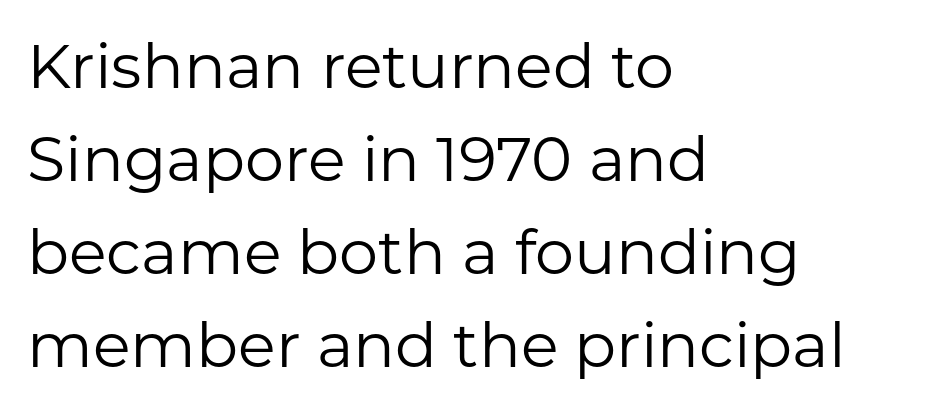
The rendering uses natural spacing where letterforms have individual widths. No feet cap the strokes, marking this as sans-serif type. No extra tracking has been applied to these lines. Line spacing here is normal. If you drew a ruler down the left edge, every line would touch it. Descenders hang freely into open space.
